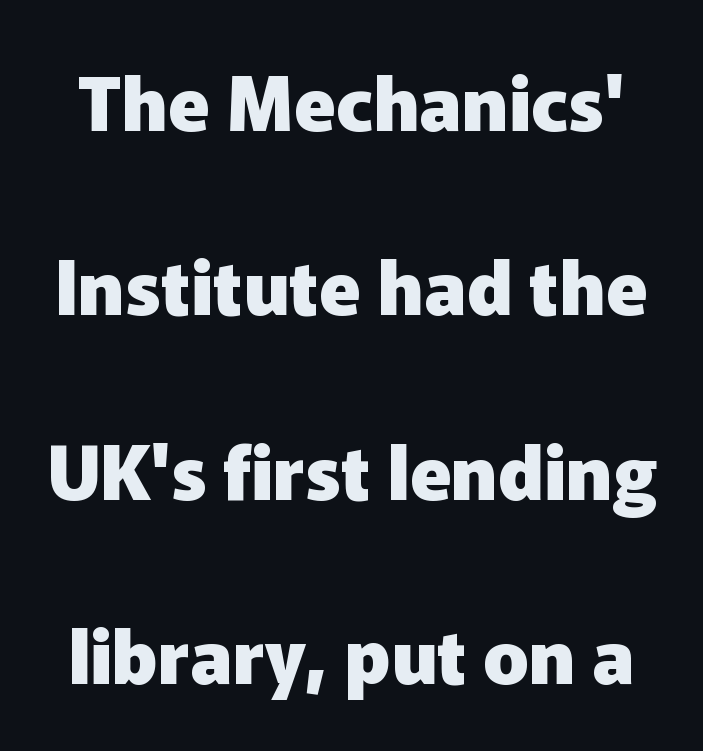
Tracking value appears to be zero — textbook default spacing. The letters are bold, with thick, heavy strokes. Baseline-to-baseline distance is far greater than the letter height. The axis of the letterforms is exactly vertical. Do the characters align in a grid? No, the font is proportional. Any mark beneath the type? The region is blank.
